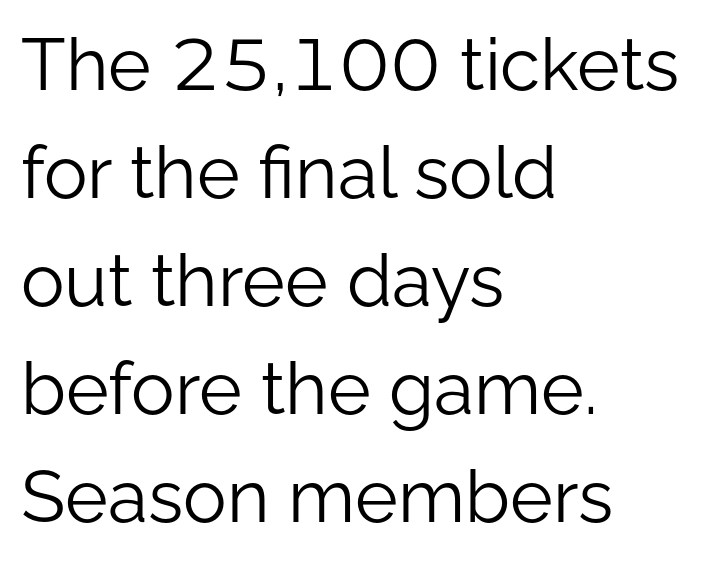
Leftover space on each line is placed entirely after the last word. Here the designer chose a conventional face with non-uniform glyph widths. The letters stand upright; this is a roman face. The letters carry no serifs — their stems end cleanly without finishing strokes. The typeface has the unassuming heft of standard copy or less. Only glyphs here, with clear space below each row.
